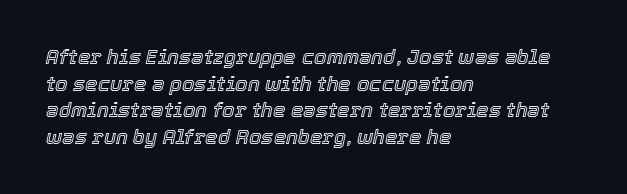
Q: Is the text italic (slanted)? A: Yes, it leans right by about 12 degrees.
Q: Is the text underlined? A: No.
Q: How is the paragraph aligned? A: Left-aligned.
Q: Is the spacing between letters normal or unusually wide? A: Normal.
Q: Is the spacing between lines tight, normal or loose? A: Normal.
